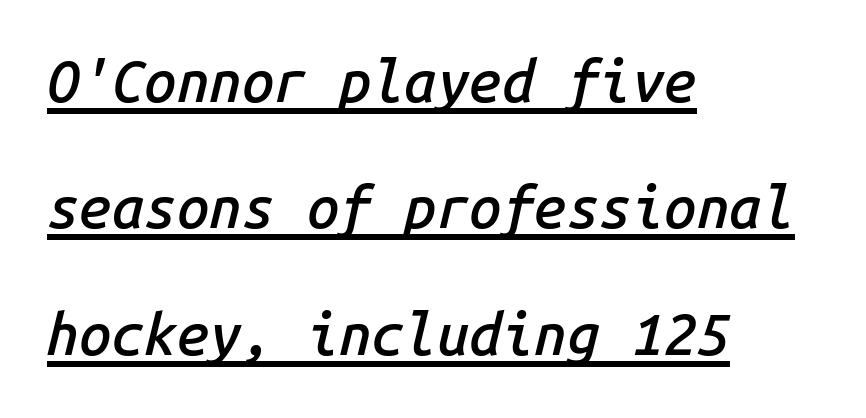
Notice how the passage keeps a crisp vertical edge on the left only. Every letter is mildly thick-stroked: semibold rather than bold. The tracking reads as untouched default to a designer's eye. A baseline rule has been typeset under these characters. Monospaced: the letters line up in strict vertical columns.
